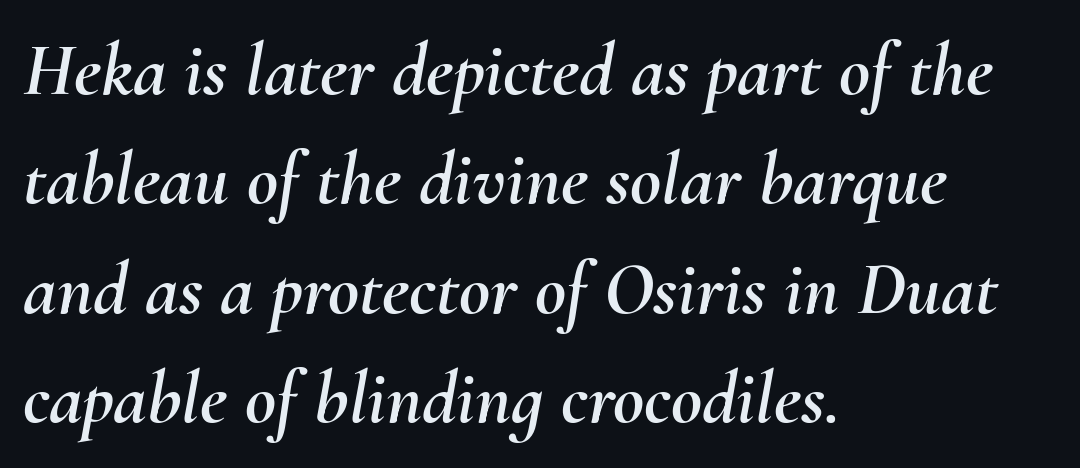
Q: Is the text italic (slanted)? A: Yes, it leans right by about 10 degrees.
Q: Is the text underlined? A: No.
Q: How is the paragraph aligned? A: Left-aligned.
Q: Is the spacing between letters normal or unusually wide? A: Normal.
Q: Is the spacing between lines tight, normal or loose? A: Normal.
Q: Width (condensed, normal, or wide)? A: Normal.
Q: Stroke contrast? A: Medium.
Q: x-height? A: Small.
Q: Monospaced? A: No.
